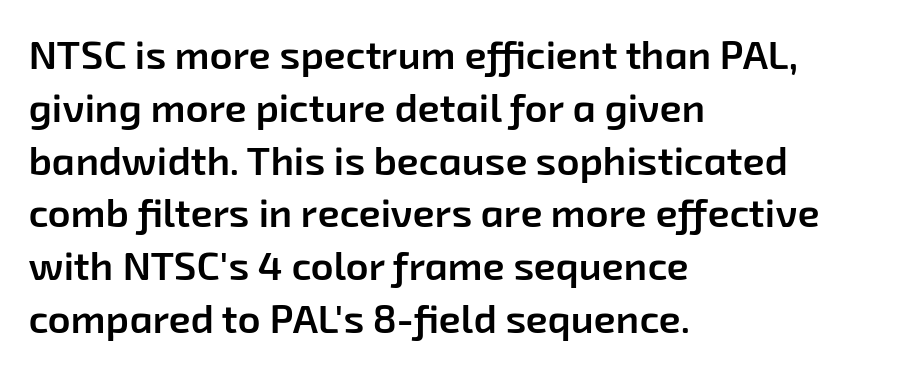
{"serif": "no", "bold": "semi", "weight": "semibold", "width": "normal", "stroke_contrast": "low", "x_height": "medium", "monospaced": "no", "underline": "no", "align": "left", "line_spacing": "normal", "line_spacing_ratio": 1.32, "letter_spacing": "normal", "letter_spacing_em": 0.0, "glyph_px": 40}
